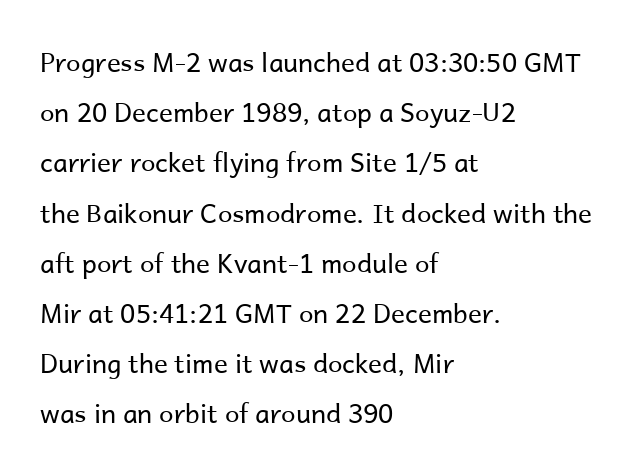
The image shows 26 px text type, upright; set left-aligned, loose line spacing (1.93x), normal letter spacing, not underlined.
